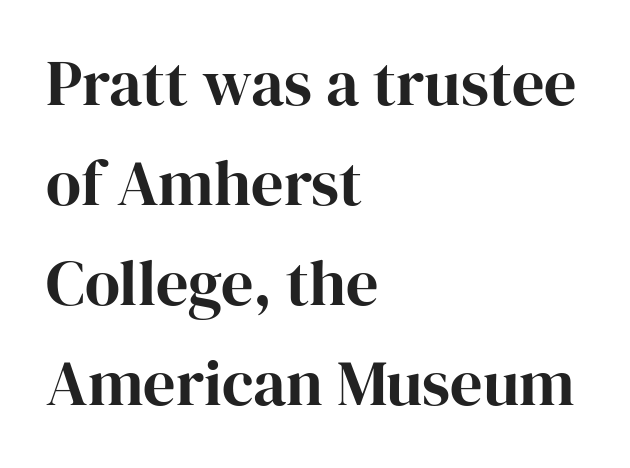
The face used here is seriffed, in the tradition of book romans. The passage shown is typed in a proportional face where columns would drift. Regular leading. The rendering anchors every line to the left-hand side.
